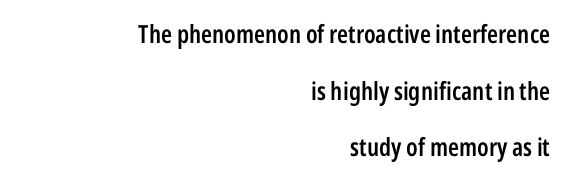
Italic: no, the glyphs are upright roman. Typesetter's note: demi weight, one step under bold. The glyphs are unaccompanied by any horizontal stroke below them. Between one letter and the next there's only the usual sliver of space. Whoever set this chose breathing room over compactness in the vertical rhythm. Line endings align vertically; line beginnings do not.
